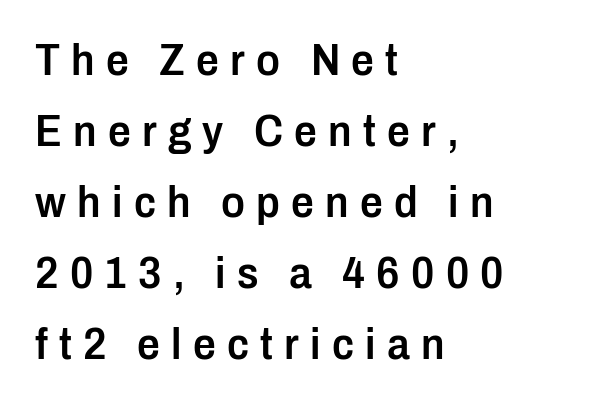
Q: Is the text bold? A: Semi-bold.
Q: Is the text italic (slanted)? A: No, it is upright.
Q: Is the typeface a serif or a sans-serif typeface? A: Sans-serif.
Q: Is the text underlined? A: No.
Q: How is the paragraph aligned? A: Left-aligned.
Q: Is the spacing between letters normal or unusually wide? A: Unusually wide.
Q: Is the spacing between lines tight, normal or loose? A: Normal.
Q: Width (condensed, normal, or wide)? A: Condensed.
Q: Stroke contrast? A: Low.
Q: x-height? A: Medium.
Q: Monospaced? A: No.
